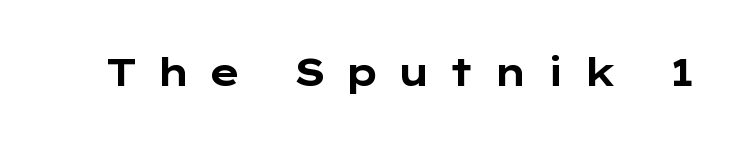
Q: Is the text bold? A: Yes.
Q: Is the text italic (slanted)? A: No, it is upright.
Q: Is the typeface a serif or a sans-serif typeface? A: Sans-serif.
Q: Is the text underlined? A: No.
Q: Is the spacing between letters normal or unusually wide? A: Unusually wide.
Q: Width (condensed, normal, or wide)? A: Wide.
Q: Stroke contrast? A: Low.
Q: x-height? A: Medium.
Q: Monospaced? A: No.
